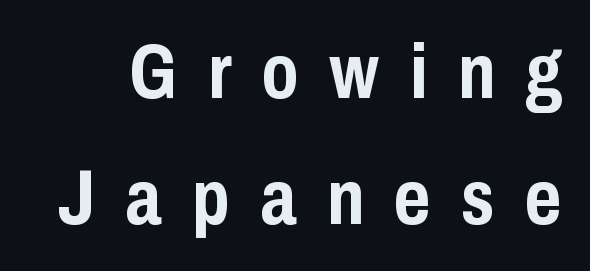
A typesetter would call this heavily tracked-out type. In terms of weight, the rendering is a true, heavy bold. Looks like regular typesetting: each glyph gets only the width it needs. The text was rendered using a sans face with plain stroke endings.
